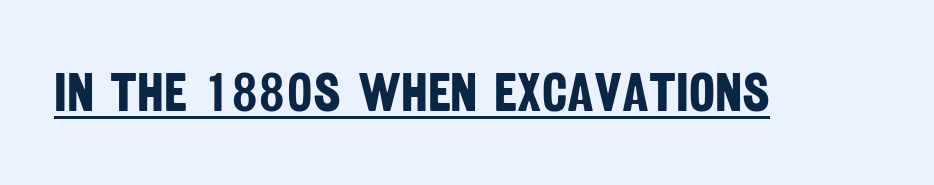
Typographic density is high because the face is bold. You could not count columns in this text — the font is proportionally spaced. Spacing between characters is what you'd get straight out of the box. Letterform terminals end flat and unadorned throughout the passage.
